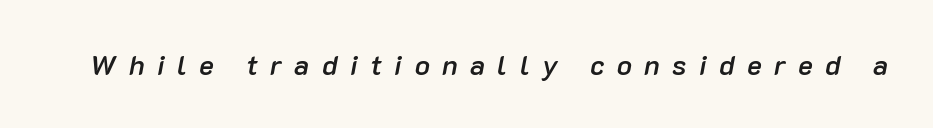
{"italic": "yes", "lean": "right", "slant_degrees": 10, "bold": "semi", "weight": "semibold", "width": "normal", "stroke_contrast": "low", "x_height": "medium", "monospaced": "no", "underline": "no", "letter_spacing": "wide", "letter_spacing_em": 0.44, "glyph_px": 28}
